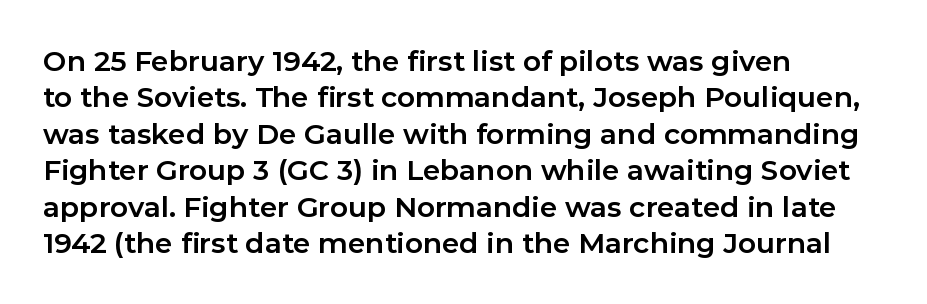
The image shows 28 px bold sans-serif type, upright; set left-aligned, normal line spacing (1.3x), normal letter spacing, not underlined; low stroke contrast and a medium x-height.
